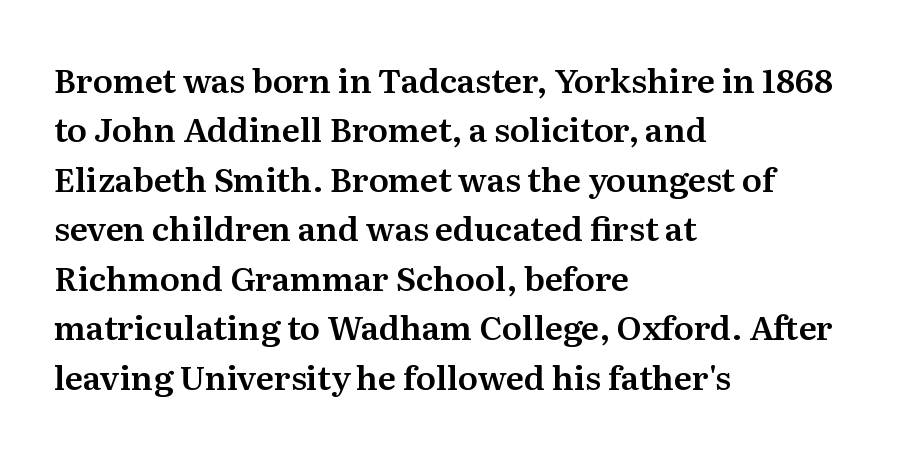
The passage shown is not underscored anywhere. Rendered with straight, roman letterforms. Looks like regular typesetting: each glyph gets only the width it needs. Is there much room between lines? A standard amount, neither cramped nor airy. The setting favours the left margin, as ordinary paragraphs usually do.
